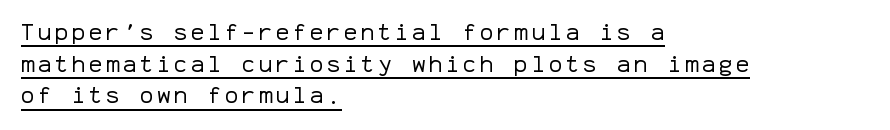
{"italic": "no", "bold": "no", "underline": "yes", "align": "left", "line_spacing": "normal", "line_spacing_ratio": 1.38, "glyph_px": 23}
